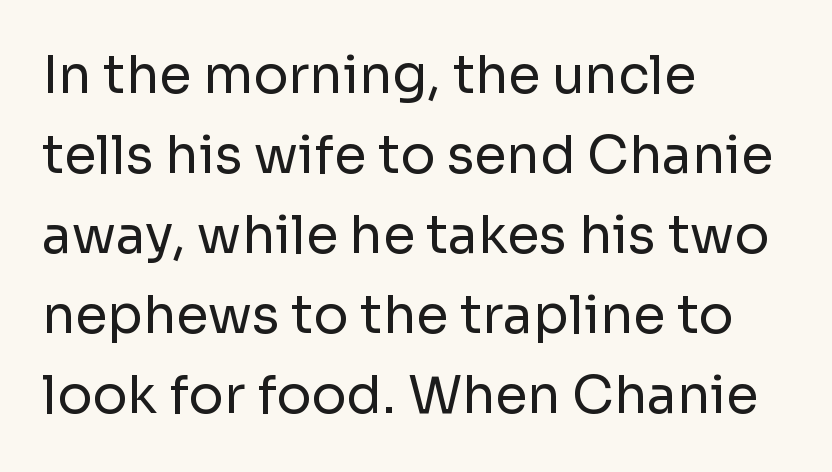
Q: Is the text bold? A: No.
Q: Is the text italic (slanted)? A: No, it is upright.
Q: Is the typeface a serif or a sans-serif typeface? A: Sans-serif.
Q: Is the text underlined? A: No.
Q: How is the paragraph aligned? A: Left-aligned.
Q: Is the spacing between letters normal or unusually wide? A: Normal.
Q: Is the spacing between lines tight, normal or loose? A: Normal.
Q: Width (condensed, normal, or wide)? A: Normal.
Q: Stroke contrast? A: Low.
Q: x-height? A: Medium.
Q: Monospaced? A: No.
